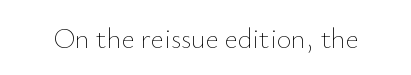
{"italic": "no", "bold": "no", "weight": "thin", "width": "normal", "stroke_contrast": "low", "x_height": "small", "monospaced": "no", "underline": "no", "letter_spacing": "normal", "letter_spacing_em": 0.0, "glyph_px": 28}
